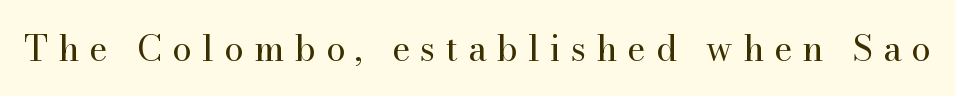
{"serif": "yes", "italic": "no", "bold": "no", "weight": "regular", "width": "normal", "stroke_contrast": "high", "x_height": "small", "monospaced": "no", "underline": "no", "letter_spacing": "wide", "letter_spacing_em": 0.29, "glyph_px": 35}
